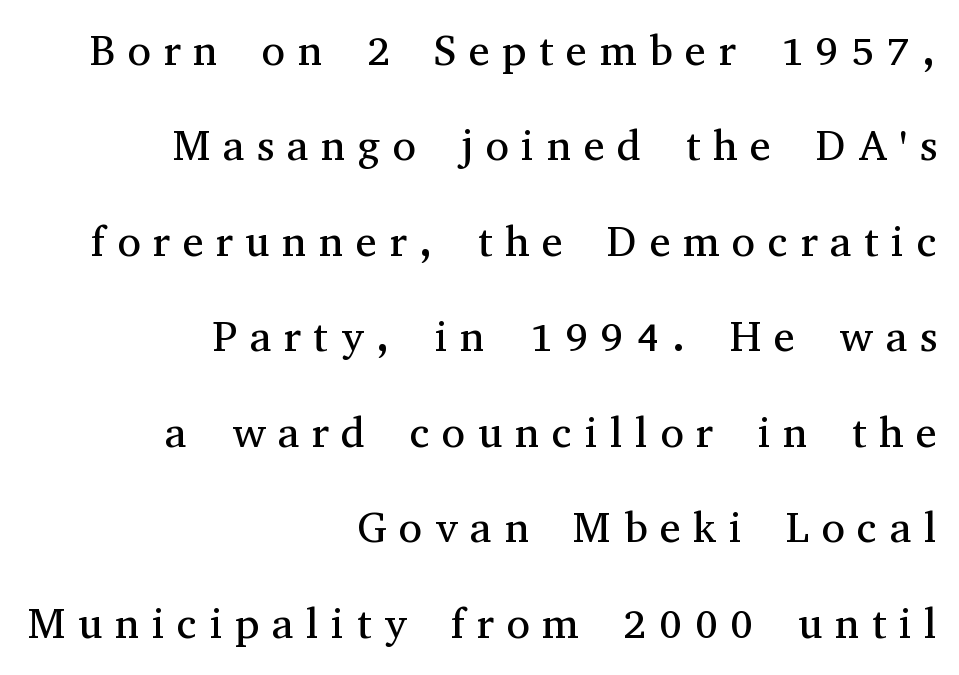
Q: Is the text bold? A: No.
Q: Is the text italic (slanted)? A: No, it is upright.
Q: Is the typeface a serif or a sans-serif typeface? A: Serif.
Q: Is the text underlined? A: No.
Q: How is the paragraph aligned? A: Right-aligned.
Q: Is the spacing between letters normal or unusually wide? A: Unusually wide.
Q: Is the spacing between lines tight, normal or loose? A: Loose.
Q: Width (condensed, normal, or wide)? A: Normal.
Q: Stroke contrast? A: Medium.
Q: x-height? A: Medium.
Q: Monospaced? A: No.
